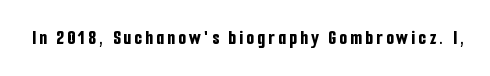
The image shows 20 px bold type, upright; set not underlined.
